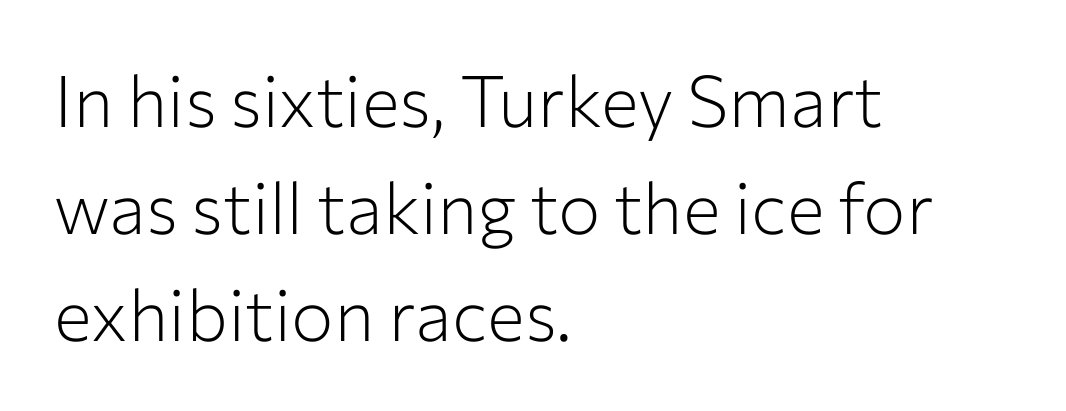
{"serif": "no", "italic": "no", "bold": "no", "weight": "light", "width": "normal", "stroke_contrast": "low", "x_height": "medium", "monospaced": "no", "underline": "no", "align": "left", "line_spacing": "normal", "line_spacing_ratio": 1.51, "letter_spacing": "normal", "letter_spacing_em": 0.0, "glyph_px": 71}
